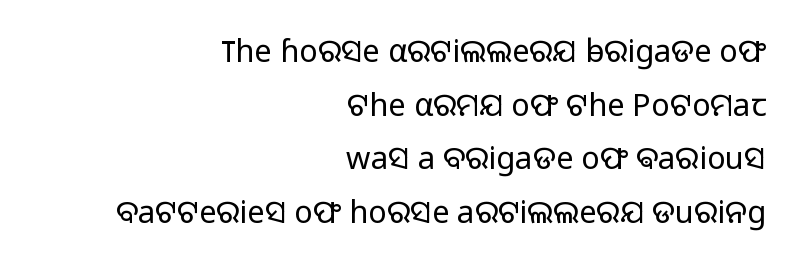
Q: Is the text bold? A: No.
Q: Is the text italic (slanted)? A: No, it is upright.
Q: Is the typeface a serif or a sans-serif typeface? A: Sans-serif.
Q: Is the text underlined? A: No.
Q: How is the paragraph aligned? A: Right-aligned.
Q: Is the spacing between letters normal or unusually wide? A: Normal.
Q: Width (condensed, normal, or wide)? A: Normal.
Q: Stroke contrast? A: Low.
Q: x-height? A: Medium.
Q: Monospaced? A: No.
